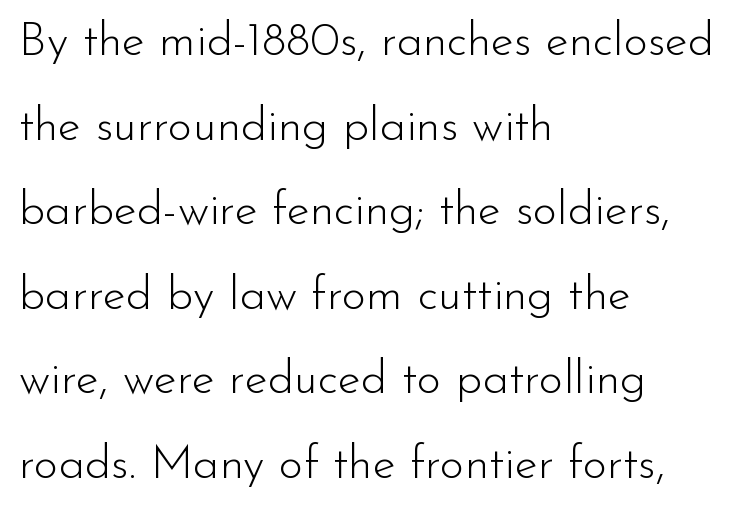
These glyphs show unthickened strokes, regular width or finer. These lines keep a tight, regular rhythm from letter to letter. Every character sits straight up, as roman type does. A student would call this left alignment; a typographer would say flush left, rag right.
